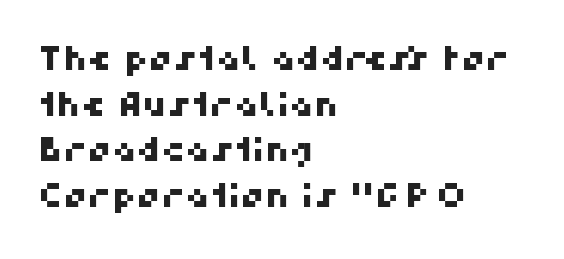
Varying glyph widths throughout — classic text-font behaviour. Tracking here is standard; glyphs follow each other at the usual distance. A sans-serif font was chosen for this passage. Students, observe: this is what conventionally led text looks like. Type without underlining.
